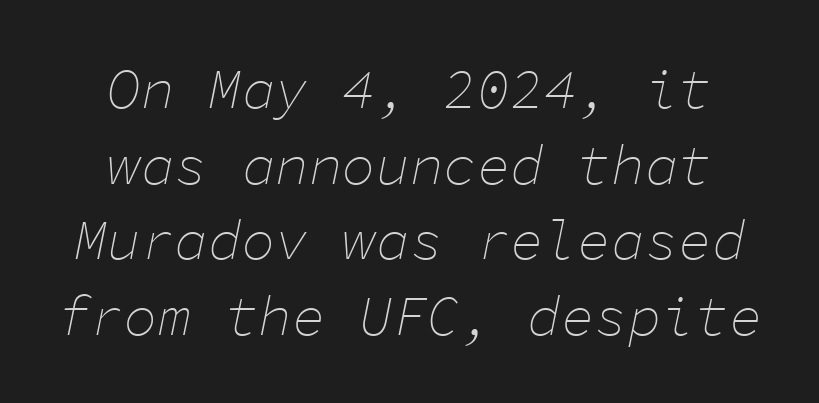
Q: Is the text bold? A: No.
Q: Is the text italic (slanted)? A: Yes, it leans right by about 11 degrees.
Q: Is the text underlined? A: No.
Q: How is the paragraph aligned? A: Centered.
Q: Is the spacing between letters normal or unusually wide? A: Normal.
Q: Is the spacing between lines tight, normal or loose? A: Normal.
Q: Width (condensed, normal, or wide)? A: Normal.
Q: Stroke contrast? A: Low.
Q: x-height? A: Medium.
Q: Monospaced? A: Yes.
